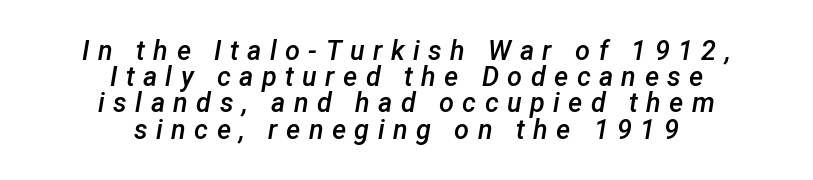
The image shows 27 px text type, italic (leaning right); set centered, tight line spacing (0.97x), unusually wide letter spacing (+0.31 em), not underlined.
